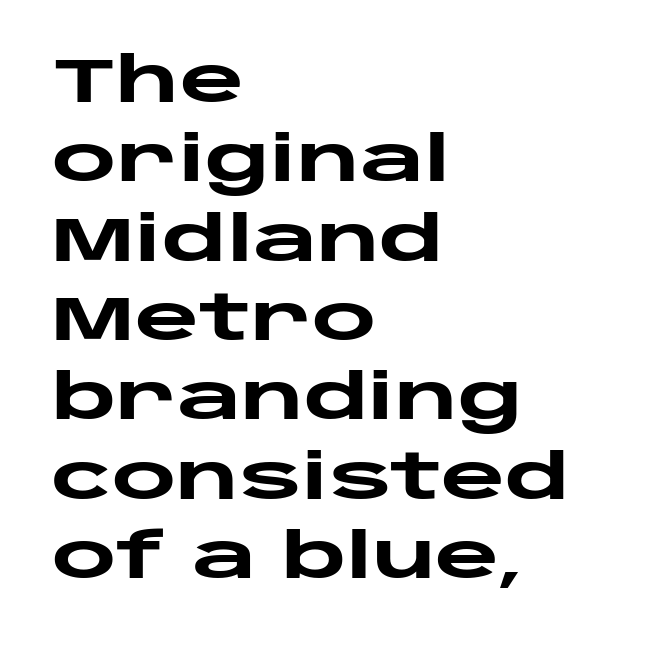
The image shows 62 px heavy, wide sans-serif type, upright; set left-aligned, normal line spacing (1.28x), normal letter spacing, not underlined; low stroke contrast and a large x-height.
